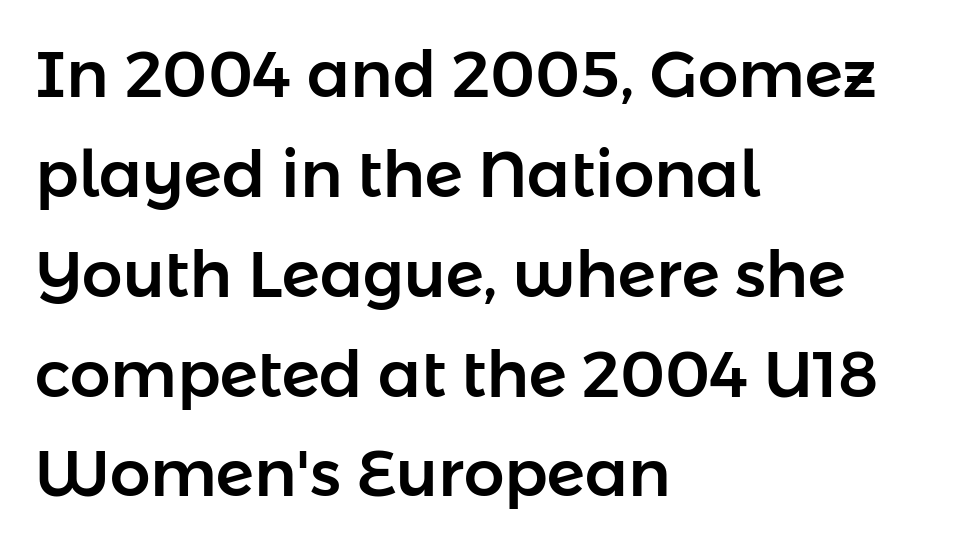
The image shows 64 px sans-serif type, upright; set left-aligned, normal line spacing (1.56x), normal letter spacing, not underlined; low stroke contrast and a medium x-height.
